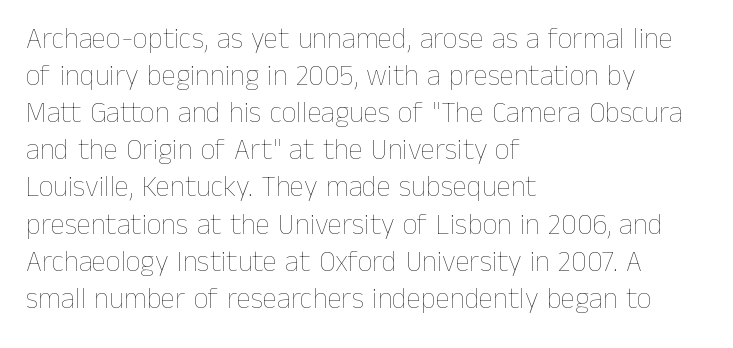
The image shows 29 px thin type, upright; set left-aligned, normal line spacing (1.28x), normal letter spacing, not underlined; low stroke contrast and a medium x-height.
